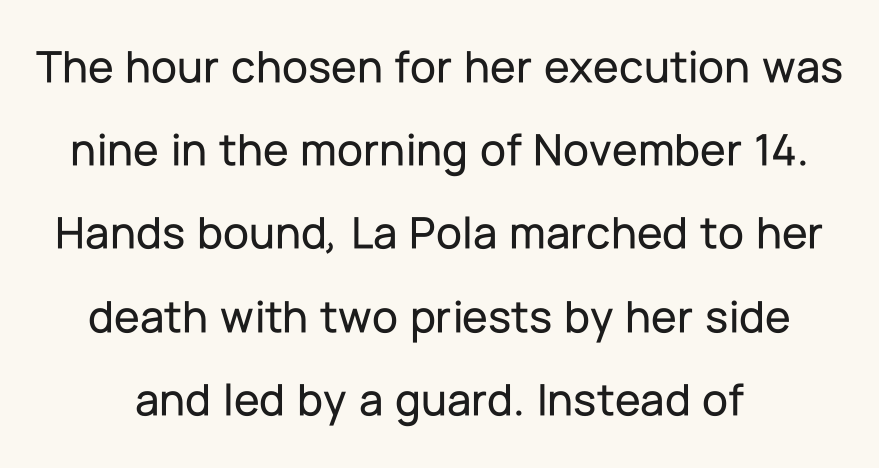
The image shows 47 px sans-serif type, upright; set centered, line spacing 1.77x, normal letter spacing, not underlined; low stroke contrast and a medium x-height.
